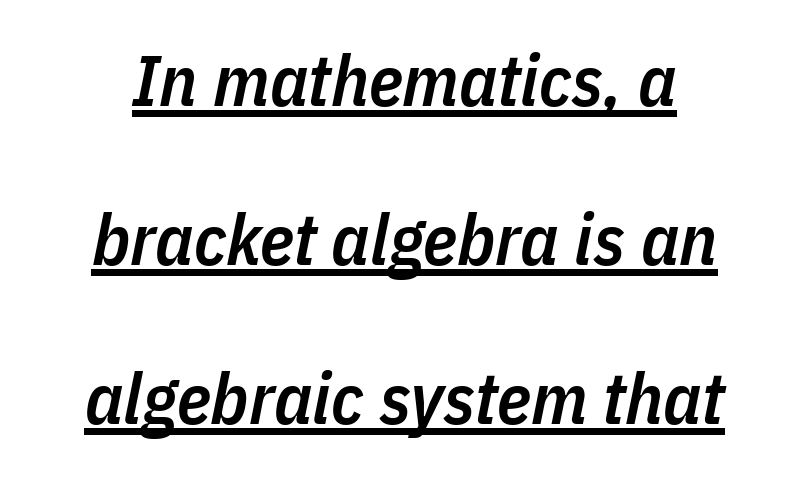
Q: Is the text bold? A: Semi-bold.
Q: Is the text italic (slanted)? A: Yes, it leans right by about 11 degrees.
Q: Is the text underlined? A: Yes.
Q: How is the paragraph aligned? A: Centered.
Q: Is the spacing between letters normal or unusually wide? A: Normal.
Q: Is the spacing between lines tight, normal or loose? A: Loose.
Q: Width (condensed, normal, or wide)? A: Condensed.
Q: Stroke contrast? A: Low.
Q: x-height? A: Medium.
Q: Monospaced? A: No.
